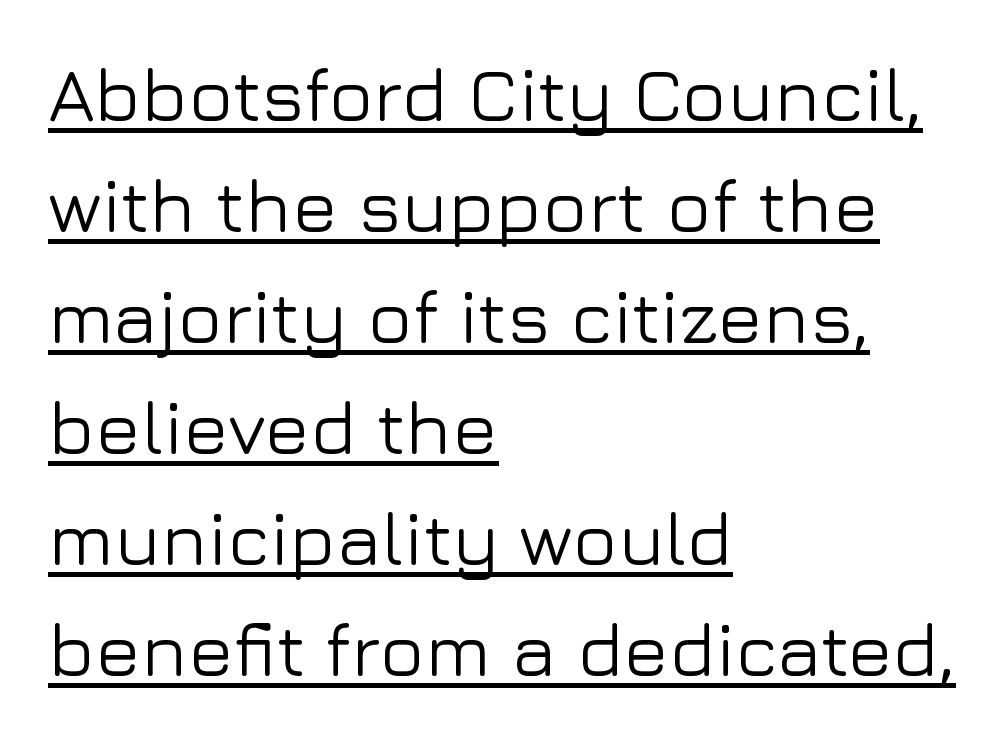
The image shows 75 px sans-serif type, upright; set left-aligned, normal line spacing (1.48x), normal letter spacing, underlined; low stroke contrast and a medium x-height.
